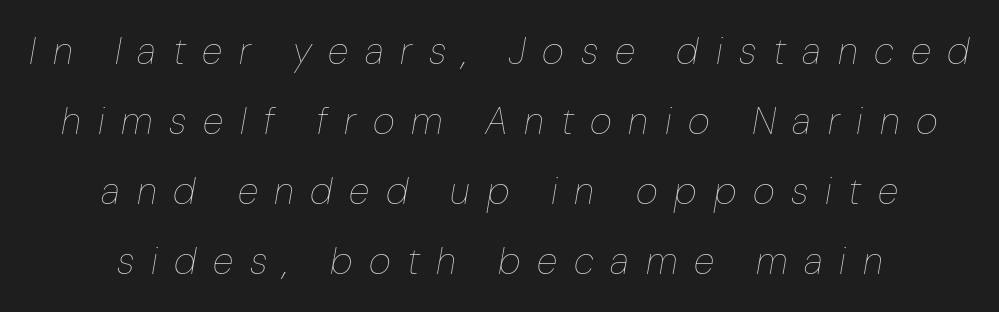
Q: Is the text bold? A: No.
Q: Is the text italic (slanted)? A: Yes, it leans right by about 10 degrees.
Q: Is the text underlined? A: No.
Q: How is the paragraph aligned? A: Centered.
Q: Is the spacing between letters normal or unusually wide? A: Unusually wide.
Q: Width (condensed, normal, or wide)? A: Normal.
Q: Stroke contrast? A: Low.
Q: x-height? A: Medium.
Q: Monospaced? A: No.
